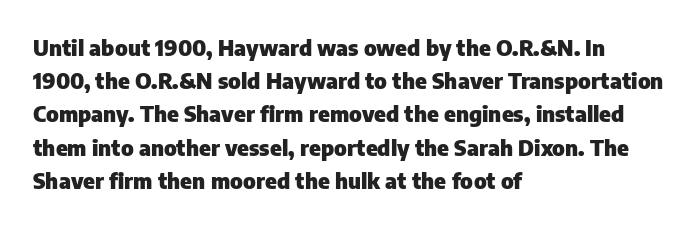
The image shows 22 px bold type, upright; set left-aligned, normal line spacing (1.51x), normal letter spacing, not underlined.
